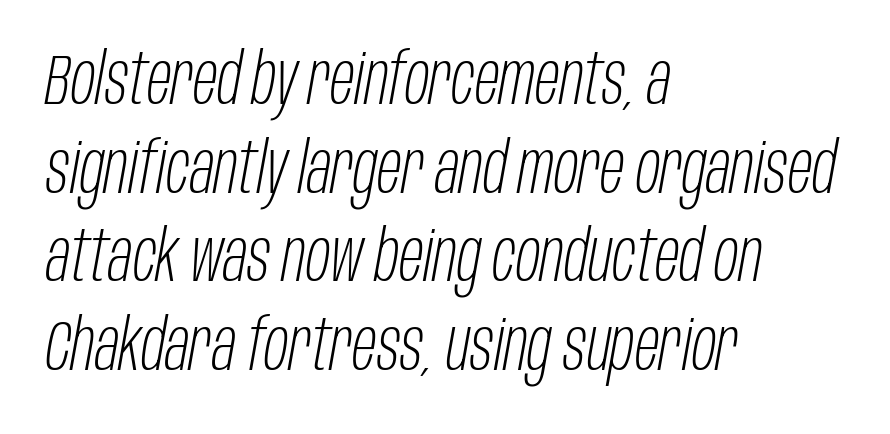
{"italic": "yes", "lean": "right", "slant_degrees": 10, "bold": "no", "weight": "light", "width": "condensed", "stroke_contrast": "low", "x_height": "large", "monospaced": "no", "underline": "no", "align": "left", "line_spacing_ratio": 1.23, "letter_spacing": "normal", "letter_spacing_em": 0.0, "glyph_px": 72}
